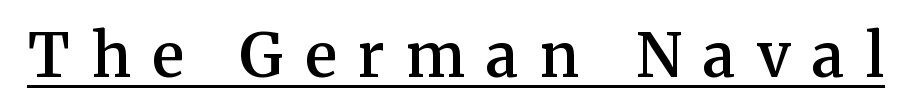
Q: Is the text bold? A: Semi-bold.
Q: Is the text italic (slanted)? A: No, it is upright.
Q: Is the typeface a serif or a sans-serif typeface? A: Serif.
Q: Is the text underlined? A: Yes.
Q: Is the spacing between letters normal or unusually wide? A: Unusually wide.
Q: Width (condensed, normal, or wide)? A: Normal.
Q: Stroke contrast? A: Medium.
Q: x-height? A: Medium.
Q: Monospaced? A: No.
